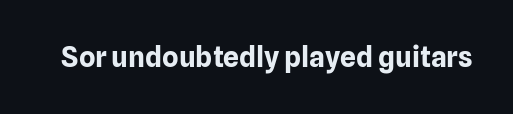
{"serif": "no", "italic": "no", "bold": "yes", "weight": "bold", "width": "normal", "stroke_contrast": "low", "x_height": "medium", "monospaced": "no", "underline": "no", "letter_spacing": "normal", "letter_spacing_em": 0.0, "glyph_px": 28}
